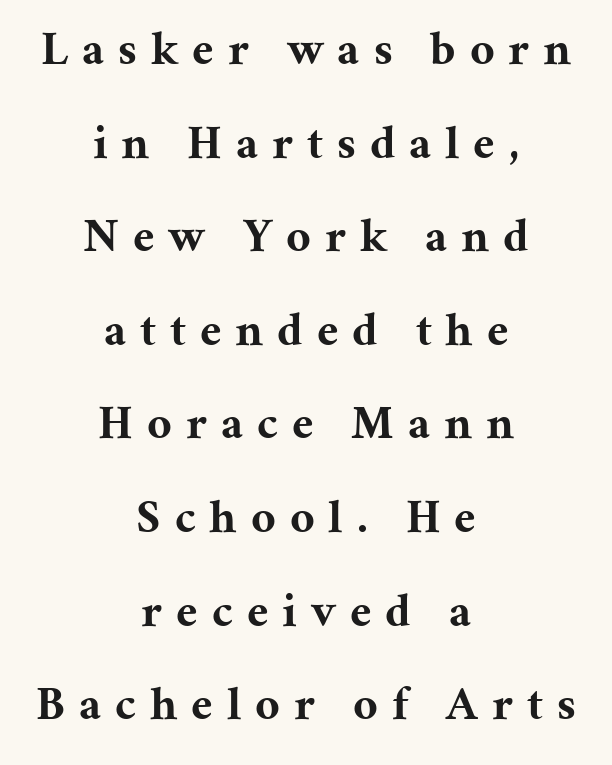
The image shows 48 px bold serif type, upright; set centered, loose line spacing (1.95x), unusually wide letter spacing (+0.29 em), not underlined; medium stroke contrast and a medium x-height.
